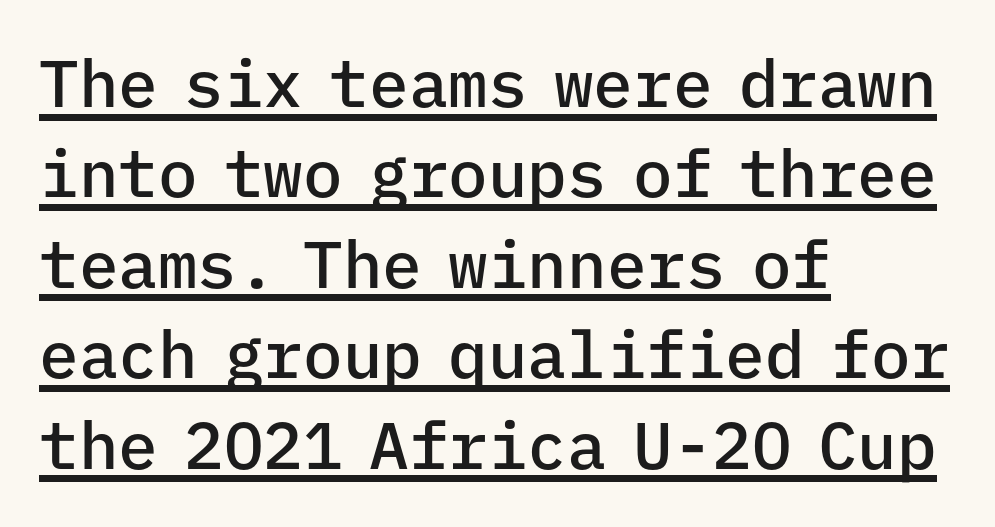
{"serif": "no", "italic": "no", "bold": "semi", "weight": "semibold", "width": "normal", "stroke_contrast": "low", "x_height": "medium", "monospaced": "yes", "underline": "yes", "align": "left", "line_spacing": "normal", "line_spacing_ratio": 1.37, "letter_spacing": "normal", "letter_spacing_em": 0.0, "glyph_px": 66}
